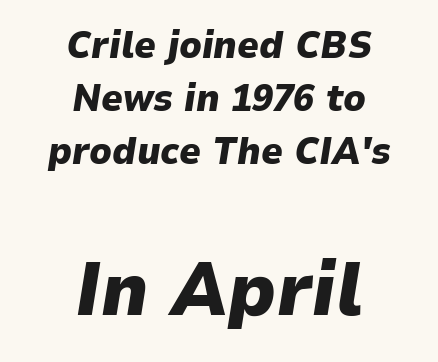
Every character sits at an angle, as italics do. The gap between lines stays unmarked. Emphasis by weight is at full strength: bold. What stands out about the letter spacing? Nothing — it is the standard amount. One-word summary of the alignment: center.
